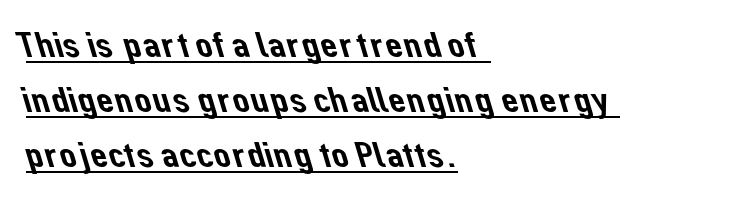
Examine the stroke ends and you'll find no serifs. The words here are underlined. If you drew a ruler down the left edge, every line would touch it. Each letter keeps its own natural width here, so spacing adapts to shape. The lines sit at an ordinary, default distance from one another. Default kerning and tracking; the words read as compact shapes.
